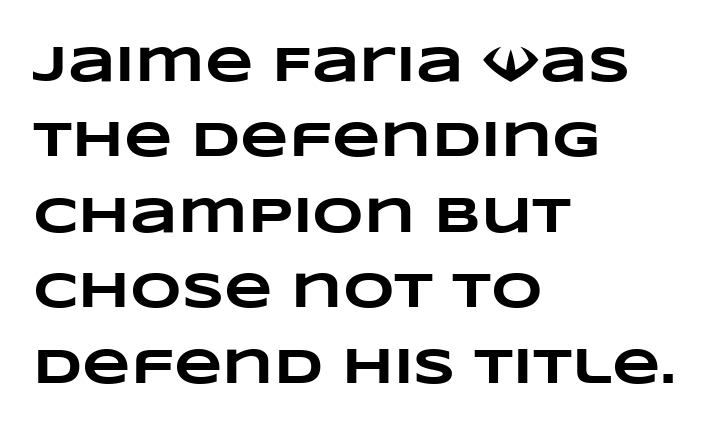
How would I describe the line gaps? Plain and ordinary. Which margin do the lines hug? The left one — the right edge is uneven. Compared with an ordinary text face, these strokes are far heavier — a full bold. The passage shown has conventional tracking throughout.
